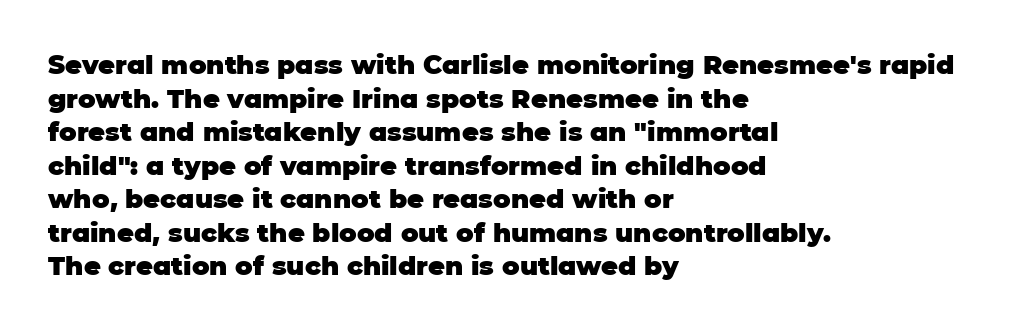
The image shows 26 px bold type, upright; set left-aligned, normal line spacing (1.29x), normal letter spacing, not underlined.
